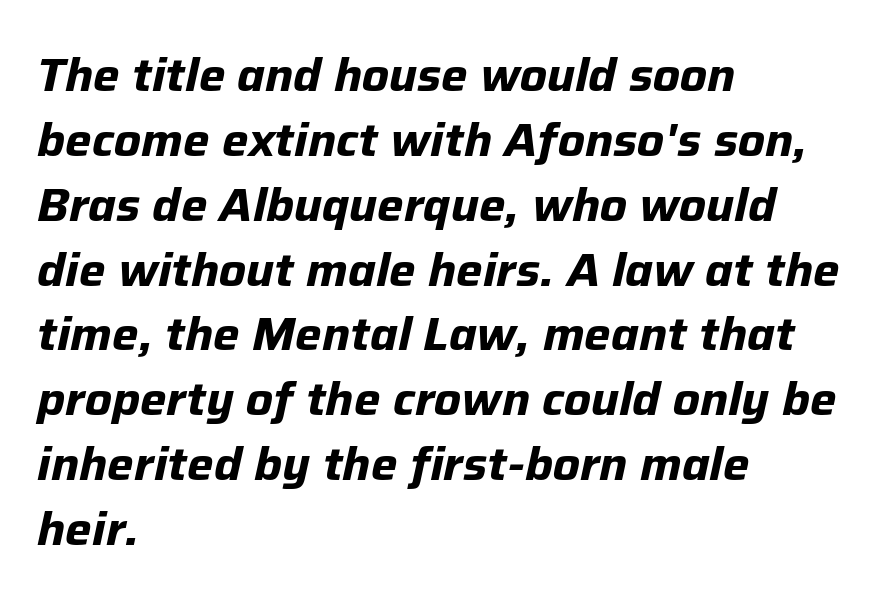
Q: Is the text bold? A: Yes.
Q: Is the text italic (slanted)? A: Yes, it leans right by about 12 degrees.
Q: Is the text underlined? A: No.
Q: How is the paragraph aligned? A: Left-aligned.
Q: Is the spacing between letters normal or unusually wide? A: Normal.
Q: Is the spacing between lines tight, normal or loose? A: Normal.
Q: Width (condensed, normal, or wide)? A: Normal.
Q: Stroke contrast? A: Low.
Q: x-height? A: Medium.
Q: Monospaced? A: No.
